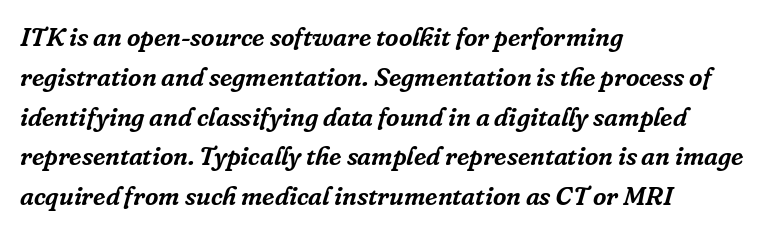
The image shows 26 px text type, italic (leaning right); set left-aligned, normal line spacing (1.53x), normal letter spacing, not underlined.
